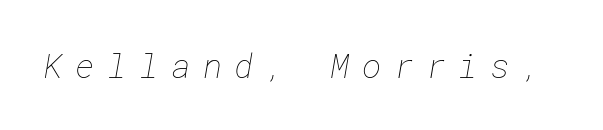
The gap between lines stays unmarked. Glyph-to-glyph distance is far greater than everyday printed text. Stroke thickness stays within the range of a standard reading face or lighter.
